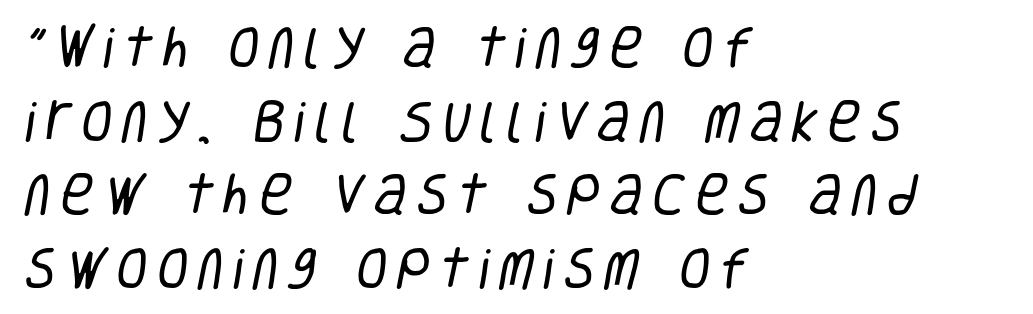
Q: Is the text bold? A: No.
Q: Is the typeface a serif or a sans-serif typeface? A: Sans-serif.
Q: Is the text underlined? A: No.
Q: How is the paragraph aligned? A: Left-aligned.
Q: Is the spacing between letters normal or unusually wide? A: Unusually wide.
Q: Is the spacing between lines tight, normal or loose? A: Normal.
Q: Width (condensed, normal, or wide)? A: Condensed.
Q: Stroke contrast? A: Low.
Q: x-height? A: Large.
Q: Monospaced? A: No.
